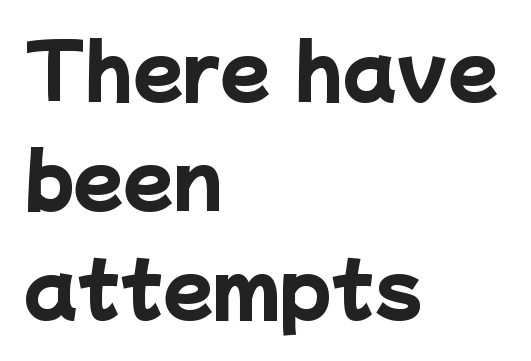
The passage shown is typed in a proportional face where columns would drift. Vertically, the passage feels balanced, rows spaced as you'd expect. Set as a true bold cut, around the 700 mark. Nobody touched the tracking dial on this one.
